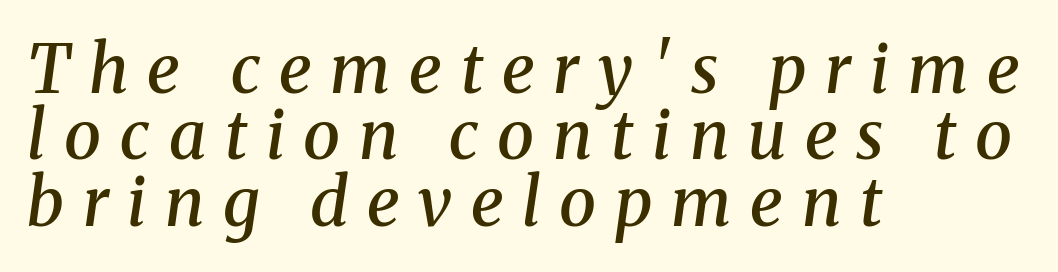
{"serif": "yes", "italic": "yes", "lean": "right", "slant_degrees": 8, "bold": "semi", "weight": "semibold", "width": "normal", "stroke_contrast": "medium", "x_height": "medium", "monospaced": "no", "underline": "no", "align": "left", "line_spacing": "tight", "line_spacing_ratio": 0.99, "letter_spacing": "wide", "letter_spacing_em": 0.28, "glyph_px": 67}
